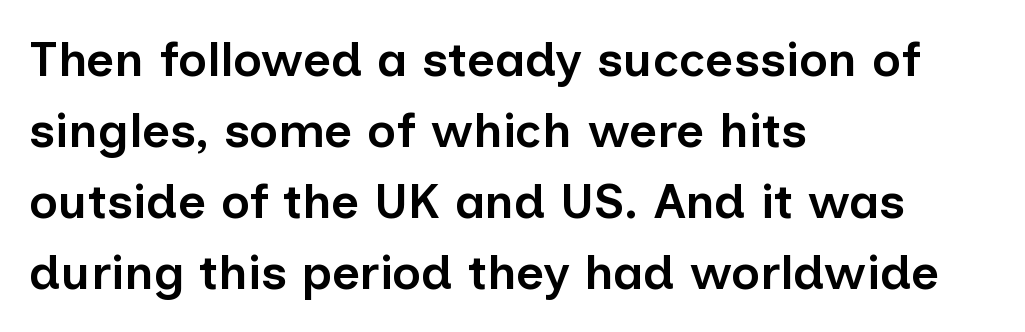
{"serif": "no", "italic": "no", "bold": "semi", "weight": "semibold", "width": "normal", "stroke_contrast": "low", "x_height": "medium", "monospaced": "no", "underline": "no", "align": "left", "line_spacing": "normal", "line_spacing_ratio": 1.45, "letter_spacing": "normal", "letter_spacing_em": 0.0, "glyph_px": 49}
